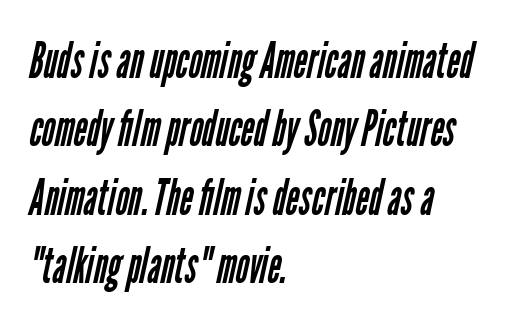
Proportional: the letters do not fall into vertical columns. The gaps between neighbouring characters are ordinary and unremarkable. Quick note: underline off. How would I describe the line gaps? Plain and ordinary.
